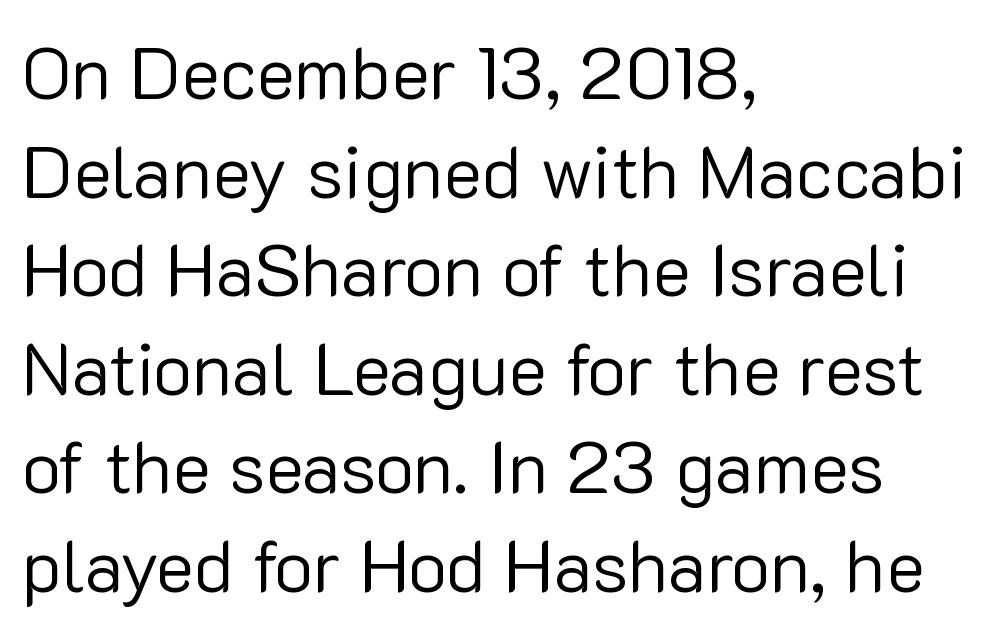
Q: Is the text bold? A: No.
Q: Is the text italic (slanted)? A: No, it is upright.
Q: Is the typeface a serif or a sans-serif typeface? A: Sans-serif.
Q: Is the text underlined? A: No.
Q: How is the paragraph aligned? A: Left-aligned.
Q: Is the spacing between letters normal or unusually wide? A: Normal.
Q: Is the spacing between lines tight, normal or loose? A: Normal.
Q: Width (condensed, normal, or wide)? A: Normal.
Q: Stroke contrast? A: Low.
Q: x-height? A: Medium.
Q: Monospaced? A: No.
